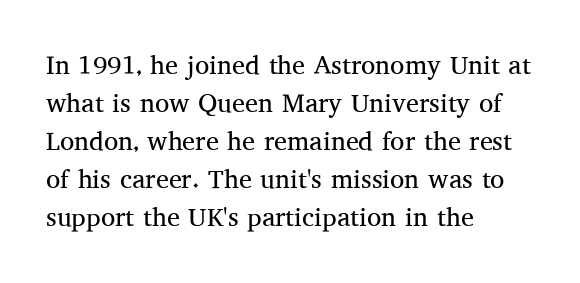
Visually the block forms a straight wall on the left and a jagged coastline on the right. Caption: standard tracking, unaltered. The type sits square on the baseline with zero lean. Weight: not bold — regular or lighter.
